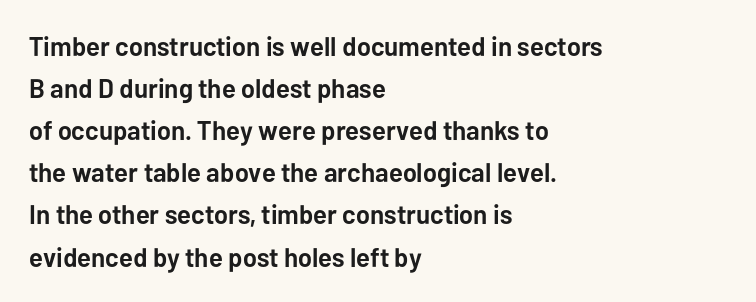
Nothing unusual about the tracking: characters are spaced as the font intends. Layout note: lines flush left. Does the lettering tilt? It doesn't — this is upright. The characters look thick and weighty, a clear bold. If you measured baseline to baseline, you'd find a middling distance. Underlining? Definitely not there.
